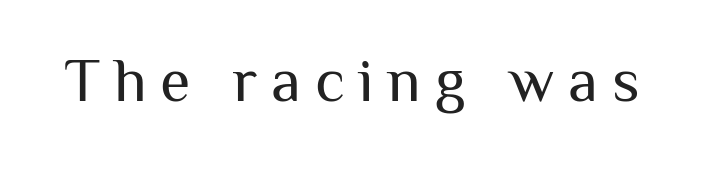
Is the letter spacing exaggerated? Yes — the characters are pushed far apart. Is this a sans? Yes — the strokes have no serifs. On a weight scale, this lands at 450 or below. Has an underline been added? It has not. Vertical strokes here are truly vertical. Varying glyph widths throughout — classic text-font behaviour.
